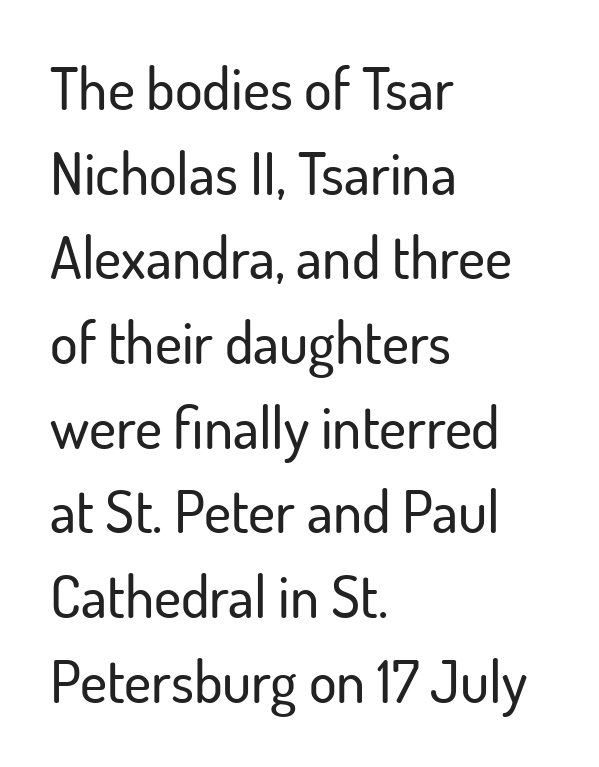
{"serif": "no", "italic": "no", "width": "normal", "stroke_contrast": "low", "x_height": "small", "monospaced": "no", "underline": "no", "align": "left", "line_spacing": "normal", "line_spacing_ratio": 1.46, "letter_spacing": "normal", "letter_spacing_em": 0.0, "glyph_px": 58}
